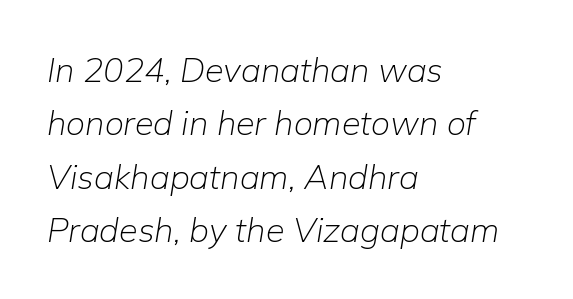
Q: Is the text bold? A: No.
Q: Is the text italic (slanted)? A: Yes, it leans right by about 9 degrees.
Q: Is the text underlined? A: No.
Q: How is the paragraph aligned? A: Left-aligned.
Q: Is the spacing between letters normal or unusually wide? A: Normal.
Q: Is the spacing between lines tight, normal or loose? A: Normal.
Q: Width (condensed, normal, or wide)? A: Normal.
Q: Stroke contrast? A: Low.
Q: x-height? A: Medium.
Q: Monospaced? A: No.
